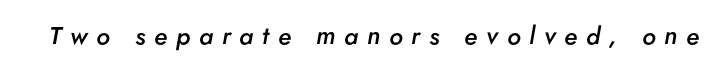
Q: Is the text bold? A: Semi-bold.
Q: Is the text italic (slanted)? A: Yes, it leans right by about 5 degrees.
Q: Is the text underlined? A: No.
Q: Is the spacing between letters normal or unusually wide? A: Unusually wide.
